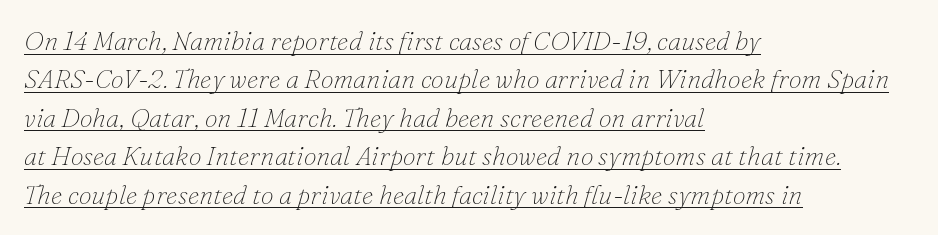
{"italic": "yes", "lean": "right", "slant_degrees": 16, "bold": "no", "underline": "yes", "align": "left", "line_spacing": "normal", "line_spacing_ratio": 1.48, "letter_spacing": "normal", "letter_spacing_em": 0.0, "glyph_px": 26}
